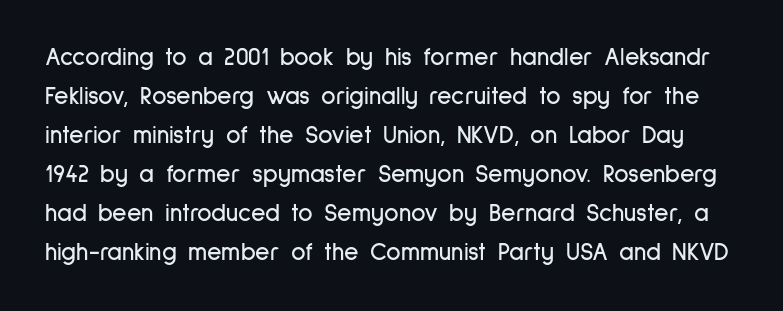
{"italic": "no", "underline": "no", "line_spacing": "normal", "line_spacing_ratio": 1.56, "letter_spacing": "normal", "letter_spacing_em": 0.0, "glyph_px": 25}
